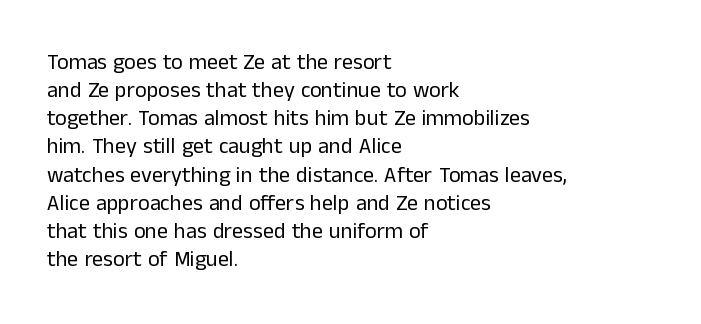
Normally led — the rows are evenly, conventionally spaced. Underlining? Definitely not there. The axis of the letterforms is exactly vertical. The passage is arranged the way most books set body copy — flush left. Default kerning and tracking; the words read as compact shapes.
